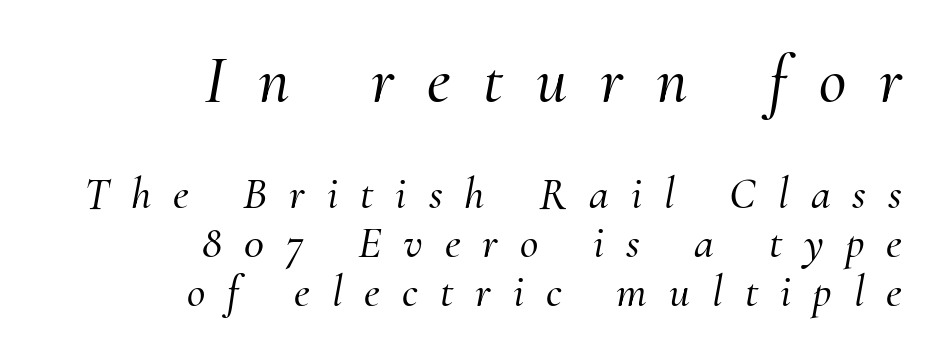
Q: Is the text italic (slanted)? A: Yes, it leans right by about 10 degrees.
Q: Is the typeface a serif or a sans-serif typeface? A: Serif.
Q: Is the text underlined? A: No.
Q: How is the paragraph aligned? A: Right-aligned.
Q: Is the spacing between letters normal or unusually wide? A: Unusually wide.
Q: Is the spacing between lines tight, normal or loose? A: Tight.
Q: Which block of text is set in a larger size, the first (top) or the second (bottom)? A: The first (top) one.
Q: Width (condensed, normal, or wide)? A: Normal.
Q: Stroke contrast? A: Medium.
Q: x-height? A: Small.
Q: Monospaced? A: No.
